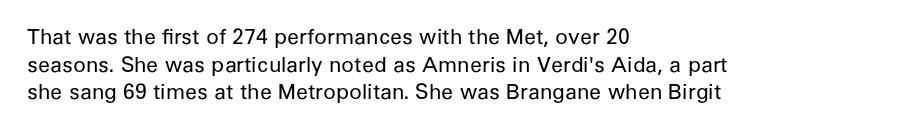
{"italic": "no", "bold": "no", "underline": "no", "align": "left", "line_spacing": "normal", "line_spacing_ratio": 1.31, "letter_spacing": "normal", "letter_spacing_em": 0.0, "glyph_px": 21}
